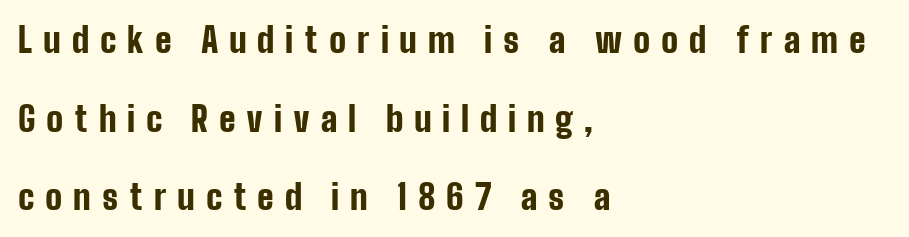
The image shows 35 px bold, condensed sans-serif type, upright; set left-aligned, loose line spacing (2.25x), unusually wide letter spacing (+0.31 em), not underlined; low stroke contrast and a medium x-height.
